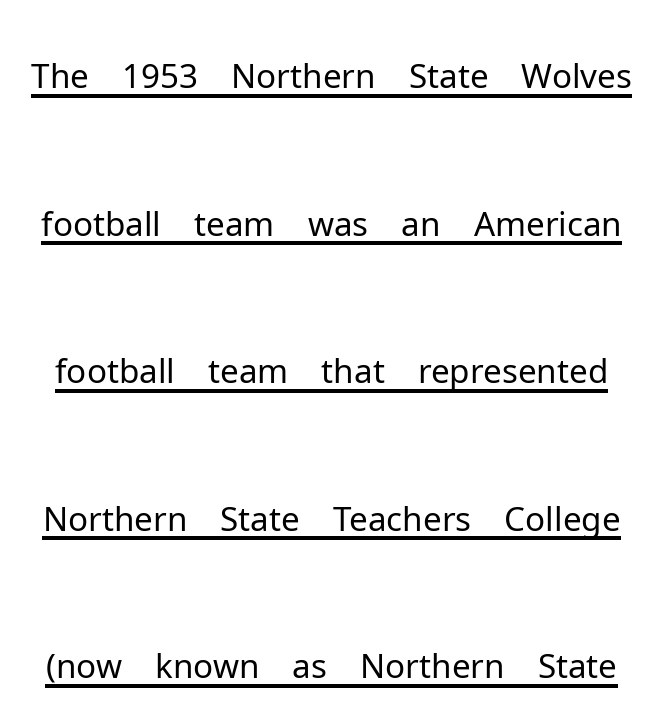
Q: Is the text bold? A: No.
Q: Is the text italic (slanted)? A: No, it is upright.
Q: Is the typeface a serif or a sans-serif typeface? A: Sans-serif.
Q: Is the text underlined? A: Yes.
Q: Is the spacing between letters normal or unusually wide? A: Normal.
Q: Is the spacing between lines tight, normal or loose? A: Loose.
Q: Width (condensed, normal, or wide)? A: Normal.
Q: Stroke contrast? A: Low.
Q: x-height? A: Medium.
Q: Monospaced? A: No.
